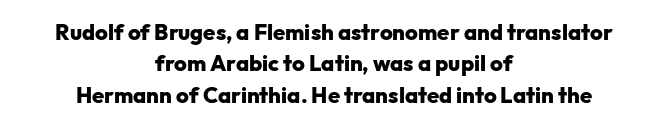
{"italic": "no", "bold": "yes", "underline": "no", "align": "center", "line_spacing": "normal", "line_spacing_ratio": 1.43, "letter_spacing": "normal", "letter_spacing_em": 0.0, "glyph_px": 22}
